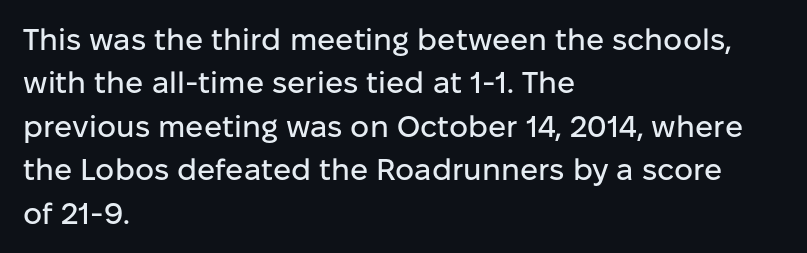
Looks like regular typesetting: each glyph gets only the width it needs. Clear beneath every line of the passage. This sample uses a sans-serif face. The leading is moderate, giving the passage an even texture. Tracking value appears to be zero — textbook default spacing.
